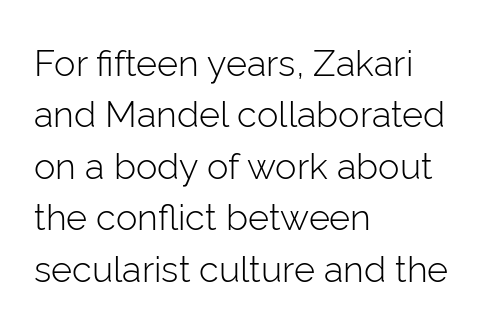
Q: Is the text bold? A: No.
Q: Is the text italic (slanted)? A: No, it is upright.
Q: Is the typeface a serif or a sans-serif typeface? A: Sans-serif.
Q: Is the text underlined? A: No.
Q: How is the paragraph aligned? A: Left-aligned.
Q: Is the spacing between letters normal or unusually wide? A: Normal.
Q: Is the spacing between lines tight, normal or loose? A: Normal.
Q: Width (condensed, normal, or wide)? A: Normal.
Q: Stroke contrast? A: Low.
Q: x-height? A: Medium.
Q: Monospaced? A: No.
